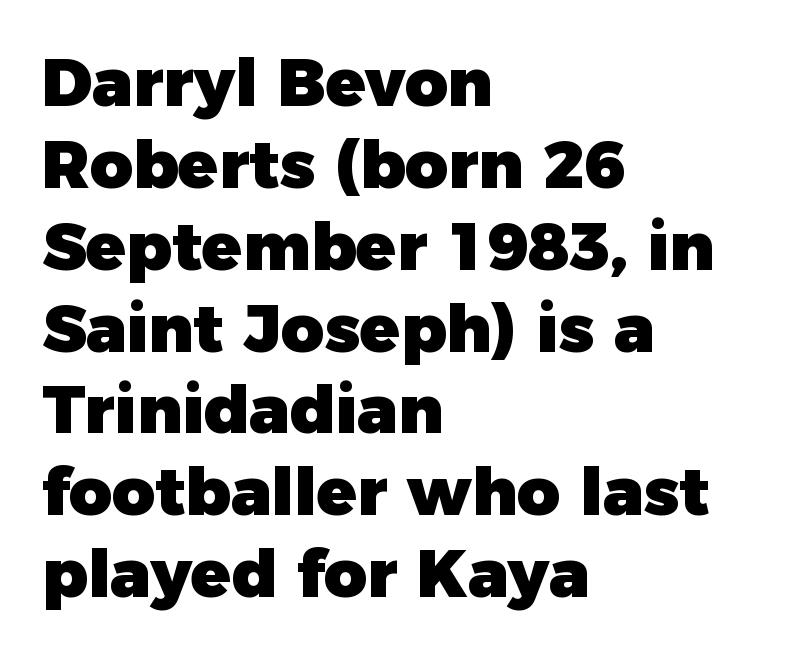
Q: Is the text bold? A: Yes.
Q: Is the text italic (slanted)? A: No, it is upright.
Q: Is the typeface a serif or a sans-serif typeface? A: Sans-serif.
Q: Is the text underlined? A: No.
Q: How is the paragraph aligned? A: Left-aligned.
Q: Is the spacing between letters normal or unusually wide? A: Normal.
Q: Width (condensed, normal, or wide)? A: Normal.
Q: Stroke contrast? A: Low.
Q: x-height? A: Medium.
Q: Monospaced? A: No.
